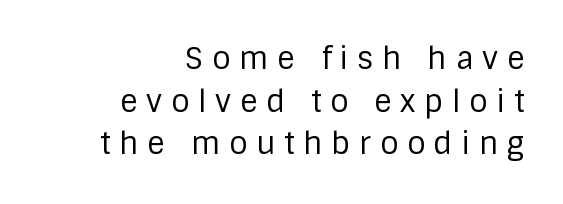
{"serif": "no", "italic": "no", "bold": "no", "weight": "regular", "width": "normal", "stroke_contrast": "low", "x_height": "large", "monospaced": "no", "underline": "no", "align": "right", "line_spacing": "normal", "line_spacing_ratio": 1.42, "letter_spacing": "wide", "letter_spacing_em": 0.29, "glyph_px": 30}
